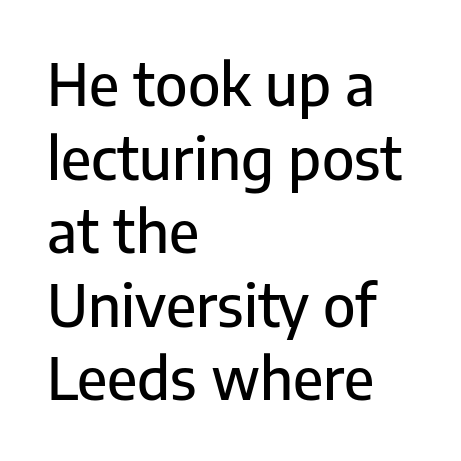
{"serif": "no", "italic": "no", "width": "normal", "stroke_contrast": "low", "x_height": "medium", "monospaced": "no", "underline": "no", "align": "left", "line_spacing": "normal", "line_spacing_ratio": 1.29, "letter_spacing": "normal", "letter_spacing_em": 0.0, "glyph_px": 57}
